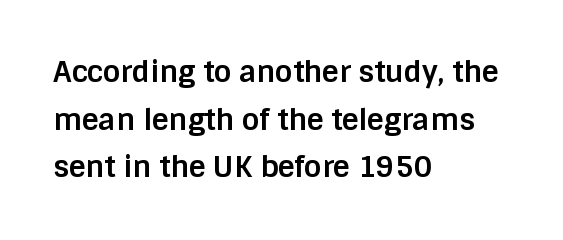
Q: Is the text bold? A: Yes.
Q: Is the text italic (slanted)? A: No, it is upright.
Q: Is the typeface a serif or a sans-serif typeface? A: Sans-serif.
Q: Is the text underlined? A: No.
Q: How is the paragraph aligned? A: Left-aligned.
Q: Is the spacing between letters normal or unusually wide? A: Normal.
Q: Is the spacing between lines tight, normal or loose? A: Normal.
Q: Width (condensed, normal, or wide)? A: Normal.
Q: Stroke contrast? A: Low.
Q: x-height? A: Large.
Q: Monospaced? A: No.
